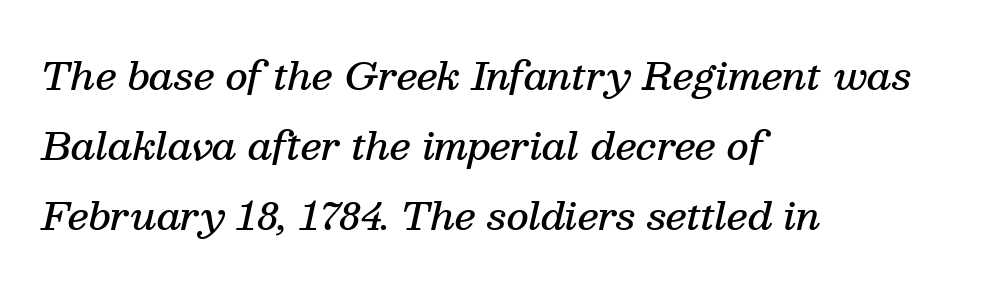
Q: Is the text bold? A: Semi-bold.
Q: Is the text italic (slanted)? A: Yes, it leans right by about 13 degrees.
Q: Is the typeface a serif or a sans-serif typeface? A: Serif.
Q: Is the text underlined? A: No.
Q: How is the paragraph aligned? A: Left-aligned.
Q: Is the spacing between letters normal or unusually wide? A: Normal.
Q: Width (condensed, normal, or wide)? A: Normal.
Q: Stroke contrast? A: Medium.
Q: x-height? A: Medium.
Q: Monospaced? A: No.
